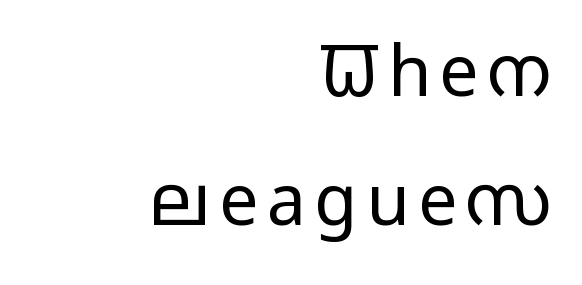
Q: Is the text bold? A: No.
Q: Is the text italic (slanted)? A: No, it is upright.
Q: Is the typeface a serif or a sans-serif typeface? A: Sans-serif.
Q: Is the text underlined? A: No.
Q: How is the paragraph aligned? A: Right-aligned.
Q: Width (condensed, normal, or wide)? A: Wide.
Q: Stroke contrast? A: Low.
Q: x-height? A: Medium.
Q: Monospaced? A: No.
